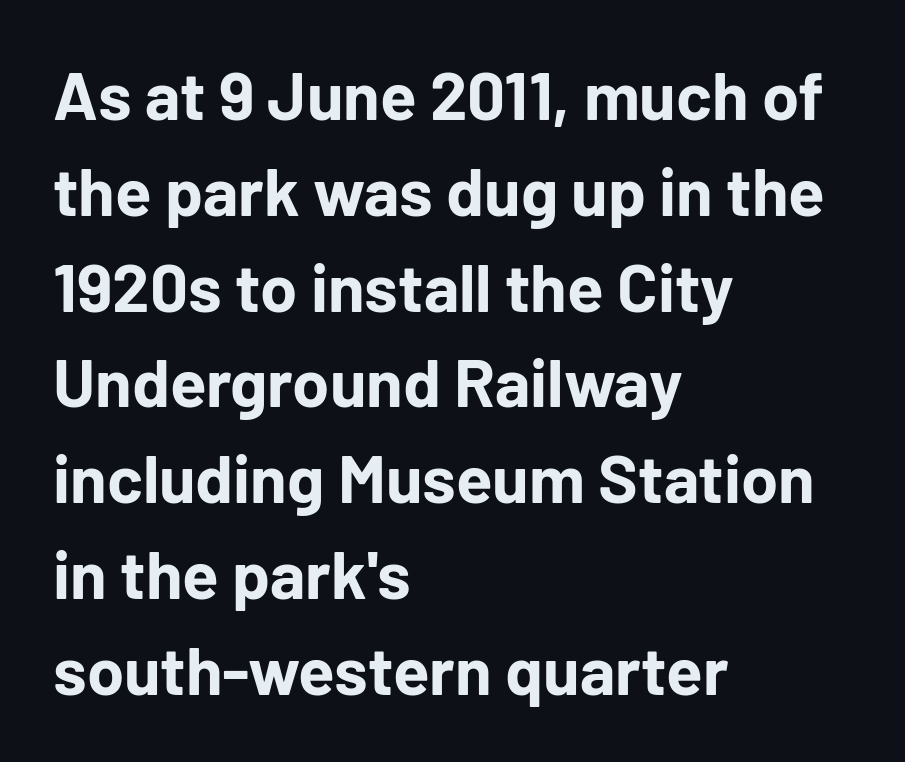
The image shows 67 px bold sans-serif type, upright; set left-aligned, normal line spacing (1.43x), normal letter spacing, not underlined; low stroke contrast and a medium x-height.
